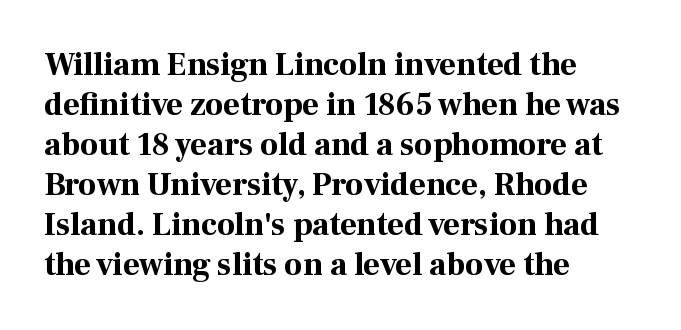
Q: Is the text bold? A: Yes.
Q: Is the text italic (slanted)? A: No, it is upright.
Q: Is the typeface a serif or a sans-serif typeface? A: Serif.
Q: Is the text underlined? A: No.
Q: How is the paragraph aligned? A: Left-aligned.
Q: Is the spacing between letters normal or unusually wide? A: Normal.
Q: Is the spacing between lines tight, normal or loose? A: Normal.
Q: Width (condensed, normal, or wide)? A: Normal.
Q: Stroke contrast? A: High.
Q: x-height? A: Medium.
Q: Monospaced? A: No.
